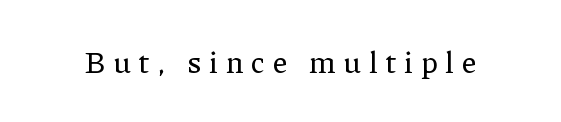
Q: Is the text italic (slanted)? A: No, it is upright.
Q: Is the typeface a serif or a sans-serif typeface? A: Serif.
Q: Is the text underlined? A: No.
Q: Is the spacing between letters normal or unusually wide? A: Unusually wide.
Q: Width (condensed, normal, or wide)? A: Normal.
Q: Stroke contrast? A: Low.
Q: x-height? A: Medium.
Q: Monospaced? A: No.
